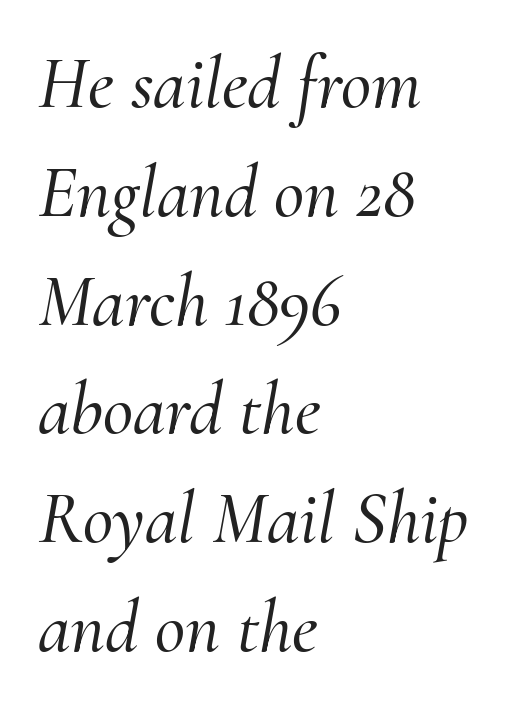
The image shows 74 px serif type, italic (leaning right); set left-aligned, normal line spacing (1.47x), normal letter spacing, not underlined; medium stroke contrast and a small x-height.
